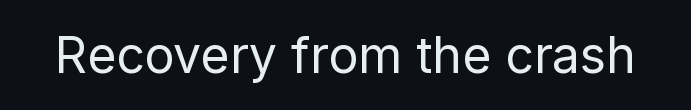
{"serif": "no", "italic": "no", "bold": "no", "weight": "regular", "width": "normal", "stroke_contrast": "low", "x_height": "medium", "monospaced": "no", "underline": "no", "letter_spacing": "normal", "letter_spacing_em": 0.0, "glyph_px": 50}
